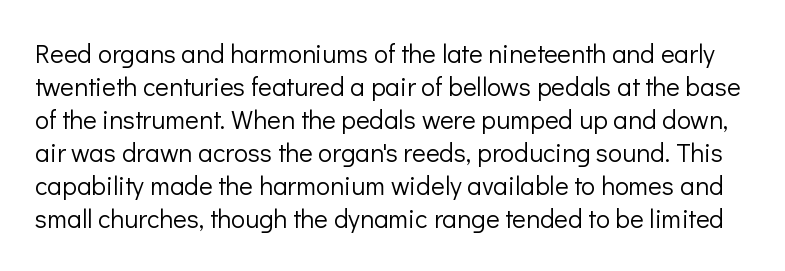
{"italic": "no", "bold": "no", "underline": "no", "line_spacing": "normal", "line_spacing_ratio": 1.27, "letter_spacing": "normal", "letter_spacing_em": 0.0, "glyph_px": 26}
